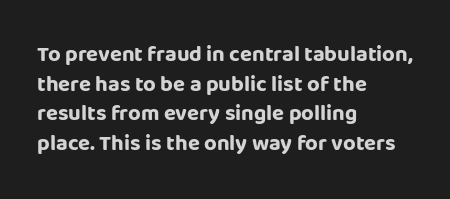
Caption: standard tracking, unaltered. Bold? Absolutely — the strokes are thick and heavy. Where is the straight margin? On the left. The line-height multiplier appears to be the usual default. Underlining? Definitely not there. Upright lettering throughout.
